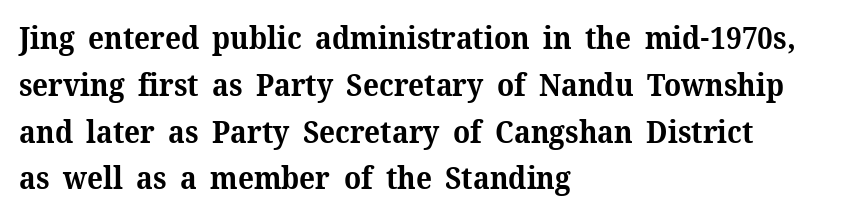
The image shows 30 px bold serif type, upright; set left-aligned, normal line spacing (1.56x), normal letter spacing, not underlined; medium stroke contrast and a medium x-height.
